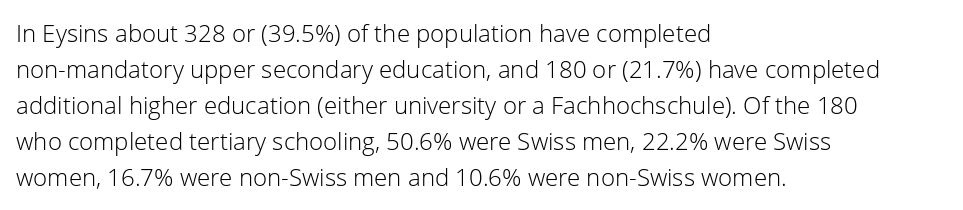
The image shows 24 px text type, upright; set left-aligned, normal line spacing (1.5x), normal letter spacing, not underlined.
